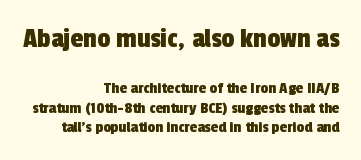
{"serif": "no", "width": "condensed", "x_height": "medium", "monospaced": "no", "underline": "no", "align": "right", "line_spacing": "tight", "line_spacing_ratio": 1.14, "letter_spacing": "normal", "letter_spacing_em": 0.0, "larger_block": "first", "size_ratio": 1.71, "glyph_px": 29}
